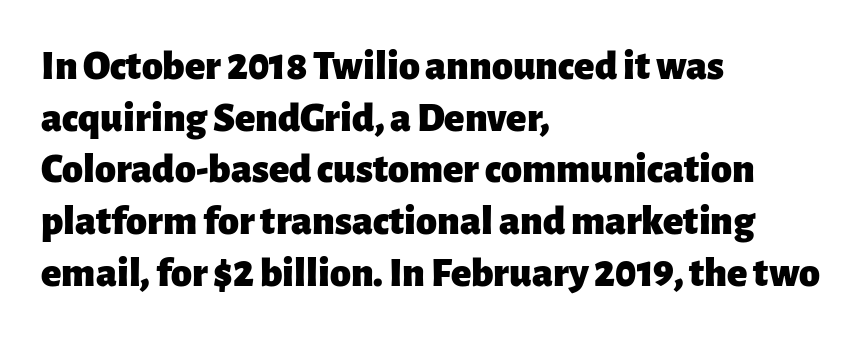
{"serif": "no", "italic": "no", "bold": "yes", "weight": "heavy", "width": "normal", "stroke_contrast": "low", "x_height": "medium", "monospaced": "no", "underline": "no", "align": "left", "line_spacing_ratio": 1.23, "letter_spacing": "normal", "letter_spacing_em": 0.0, "glyph_px": 42}
